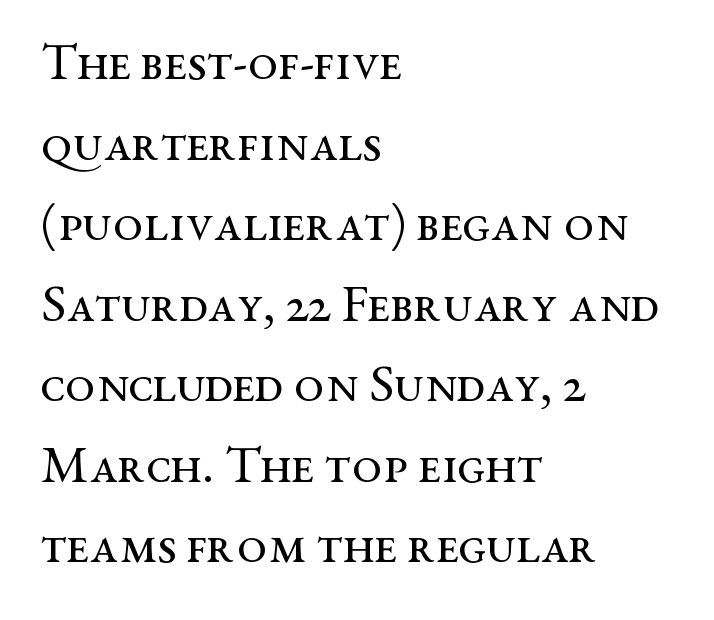
Tall strokes in this sample are plumb rather than angled. The rendering uses natural spacing where letterforms have individual widths. There is no visible air inserted between adjacent glyphs. The designer went with a serif here, giving each stem small feet. Caption: face not bold, strokes unweighted.
